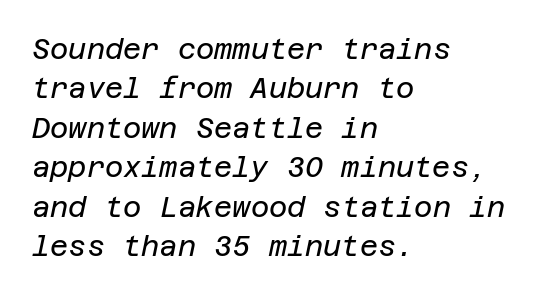
The image shows 28 px regular-weight type, italic (leaning right); set left-aligned, normal line spacing (1.41x), normal letter spacing, not underlined; low stroke contrast and a large x-height.
